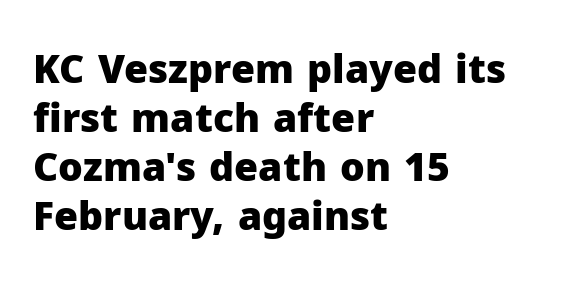
Proportional: the letters do not fall into vertical columns. Default kerning and tracking; the words read as compact shapes. Thick stems and heavy bowls — unmistakably bold. Ascenders rise straight up at ninety degrees.
